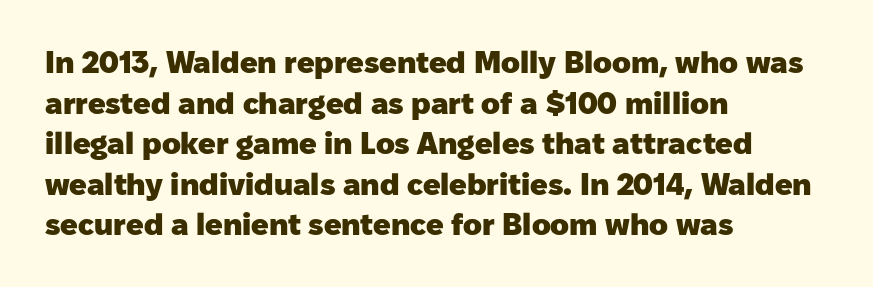
The image shows 31 px heavy sans-serif type, upright; set left-aligned, normal line spacing (1.31x), normal letter spacing, not underlined; low stroke contrast and a medium x-height.
